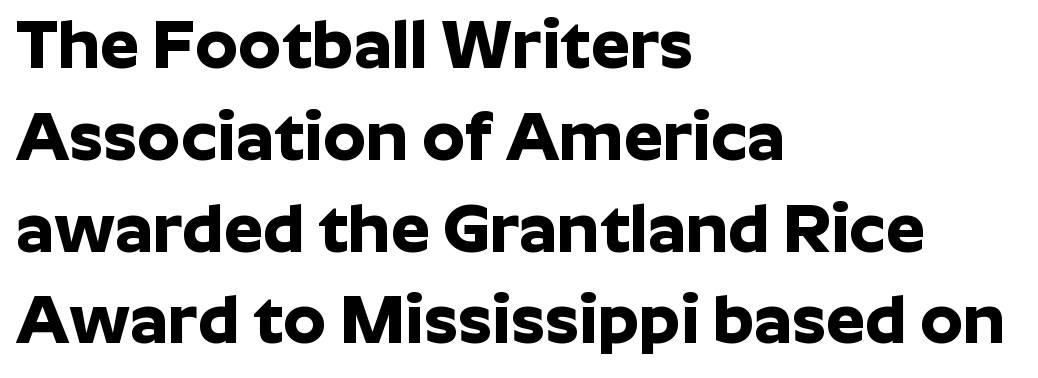
{"serif": "no", "italic": "no", "bold": "yes", "weight": "bold", "width": "normal", "stroke_contrast": "low", "x_height": "medium", "monospaced": "no", "underline": "no", "align": "left", "line_spacing": "normal", "line_spacing_ratio": 1.33, "letter_spacing": "normal", "letter_spacing_em": 0.0, "glyph_px": 69}
